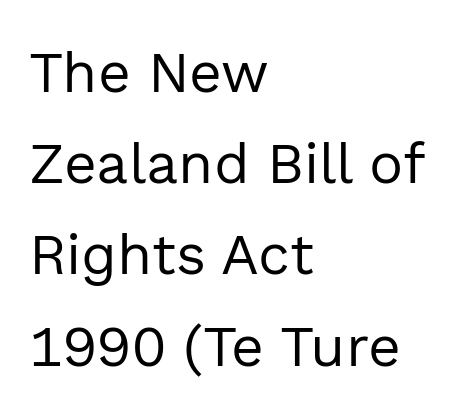
The image shows 57 px regular-weight sans-serif type, upright; set left-aligned, normal line spacing (1.6x), normal letter spacing, not underlined; a medium x-height.
